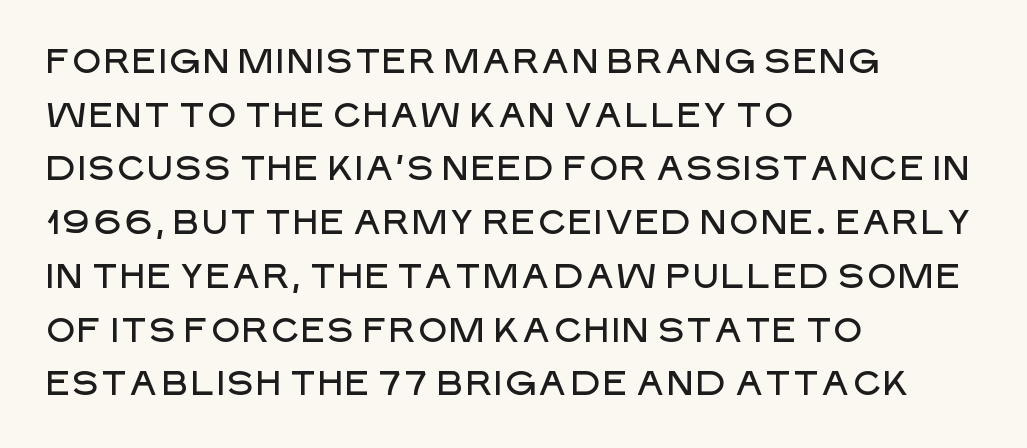
The face used here is rendered with its standard letterfit. Do the characters align in a grid? No, the font is proportional. Grotesque or geometric, the face here clearly has no serifs. A clean baseline with only descenders dipping below it. Evenly set lines give the paragraph a standard silhouette. No italicization has been applied; the sample stays upright.
